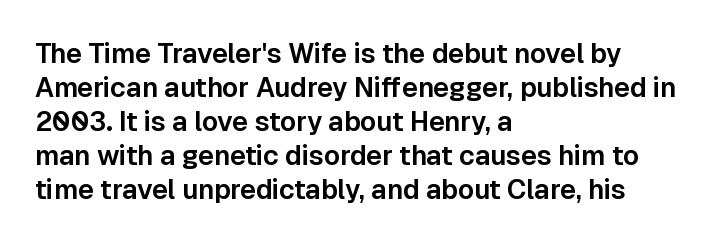
Q: Is the text italic (slanted)? A: No, it is upright.
Q: Is the text underlined? A: No.
Q: How is the paragraph aligned? A: Left-aligned.
Q: Is the spacing between letters normal or unusually wide? A: Normal.
Q: Is the spacing between lines tight, normal or loose? A: Normal.
